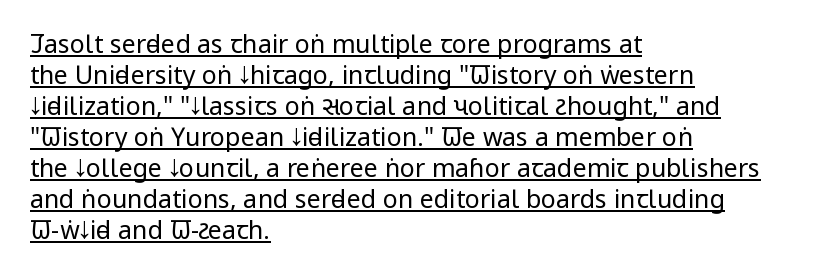
The image shows 25 px text type, upright; set left-aligned, line spacing 1.24x, normal letter spacing, underlined.
